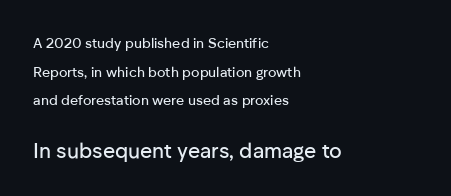
The letters stand upright; this is a roman face. The lines are spread far apart with generous leading. The ragged edge is on the right, which tells us the setting is flush left. Whoever set this made the second block the dominant, larger element. Spacing between characters is what you'd get straight out of the box. Quick note: underline off.
